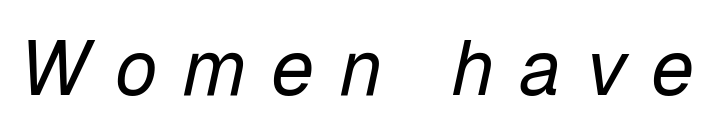
Think of a printed novel: that variable character pitch is what you see here. Glance below the letters and you will spot only blank space. The lettering tilts uniformly, giving the passage an italic look. Is the letter spacing exaggerated? Yes — the characters are pushed far apart. Letters have the restrained weight of plain body copy at most.
